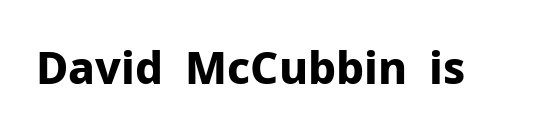
{"serif": "no", "italic": "no", "bold": "yes", "weight": "bold", "width": "normal", "stroke_contrast": "low", "x_height": "medium", "monospaced": "no", "underline": "no", "letter_spacing": "normal", "letter_spacing_em": 0.0, "glyph_px": 44}
